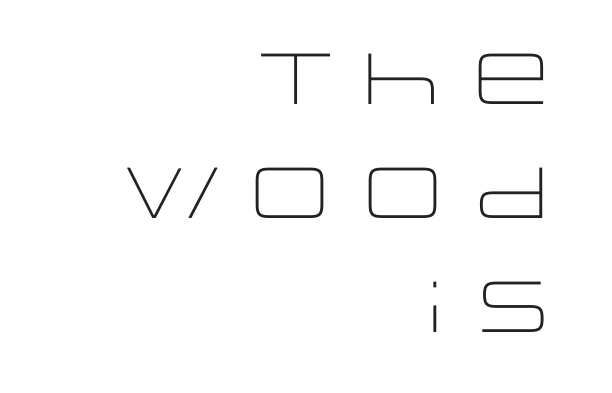
Caption: multi-line text, flush right, ragged left. The letterforms sit at book weight or below. The space beneath each line is pristine and unruled. The line-height multiplier appears to be the usual default.
